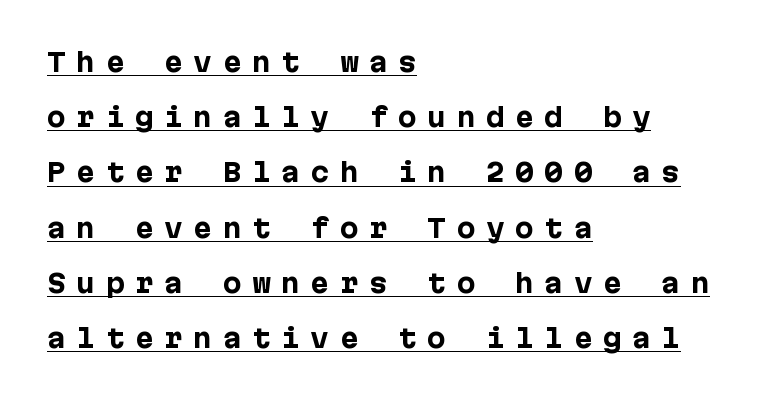
The image shows 25 px bold type, upright; set left-aligned, loose line spacing (2.21x), unusually wide letter spacing (+0.42 em), underlined.
